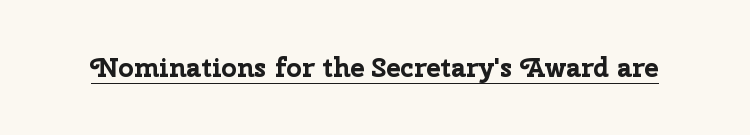
Q: Is the text bold? A: Yes.
Q: Is the text italic (slanted)? A: No, it is upright.
Q: Is the text underlined? A: Yes.
Q: Is the spacing between letters normal or unusually wide? A: Normal.
